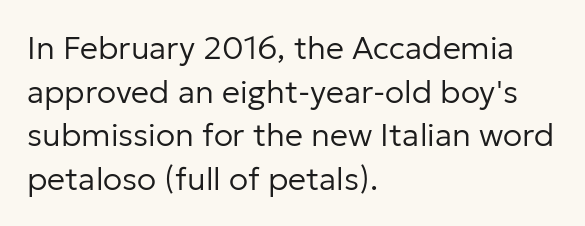
{"serif": "no", "italic": "no", "bold": "no", "weight": "regular", "width": "normal", "stroke_contrast": "low", "x_height": "medium", "monospaced": "no", "underline": "no", "align": "left", "line_spacing": "normal", "line_spacing_ratio": 1.36, "letter_spacing": "normal", "letter_spacing_em": 0.0, "glyph_px": 32}
